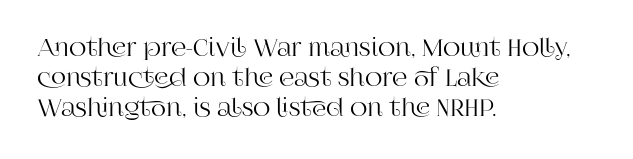
Q: Is the text italic (slanted)? A: No, it is upright.
Q: Is the text underlined? A: No.
Q: How is the paragraph aligned? A: Left-aligned.
Q: Is the spacing between letters normal or unusually wide? A: Normal.
